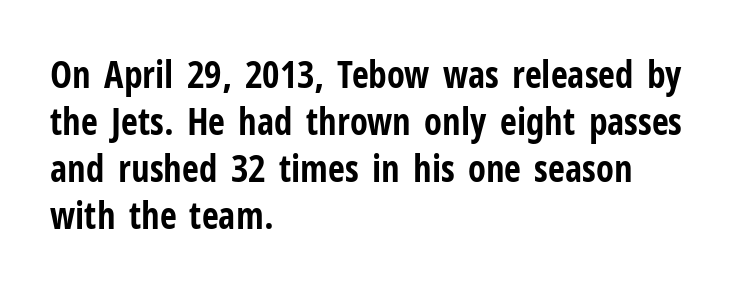
Q: Is the text bold? A: Yes.
Q: Is the text italic (slanted)? A: No, it is upright.
Q: Is the typeface a serif or a sans-serif typeface? A: Sans-serif.
Q: Is the text underlined? A: No.
Q: How is the paragraph aligned? A: Left-aligned.
Q: Is the spacing between letters normal or unusually wide? A: Normal.
Q: Is the spacing between lines tight, normal or loose? A: Normal.
Q: Width (condensed, normal, or wide)? A: Condensed.
Q: Stroke contrast? A: Low.
Q: x-height? A: Medium.
Q: Monospaced? A: No.
